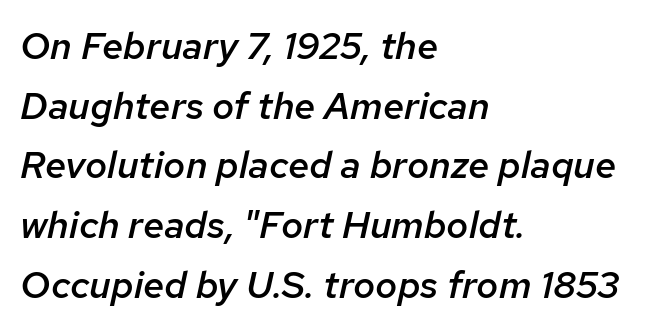
No word sits above an underline. Think of a printed novel: that variable character pitch is what you see here. The passage is arranged the way most books set body copy — flush left. What weight is shown? A semibold, between regular and bold.
